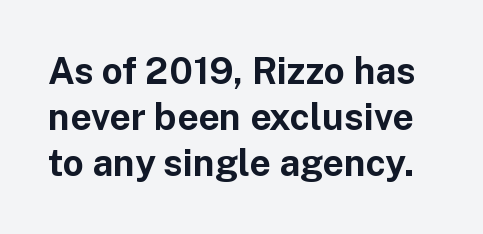
{"serif": "no", "italic": "no", "bold": "yes", "weight": "bold", "width": "normal", "stroke_contrast": "low", "x_height": "medium", "monospaced": "no", "underline": "no", "line_spacing": "normal", "line_spacing_ratio": 1.25, "letter_spacing": "normal", "letter_spacing_em": 0.0, "glyph_px": 37}
